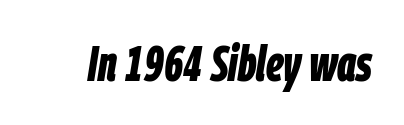
Q: Is the text bold? A: Yes.
Q: Is the text italic (slanted)? A: Yes, it leans right by about 9 degrees.
Q: Is the text underlined? A: No.
Q: Is the spacing between letters normal or unusually wide? A: Normal.
Q: Width (condensed, normal, or wide)? A: Condensed.
Q: Stroke contrast? A: Low.
Q: x-height? A: Large.
Q: Monospaced? A: No.
